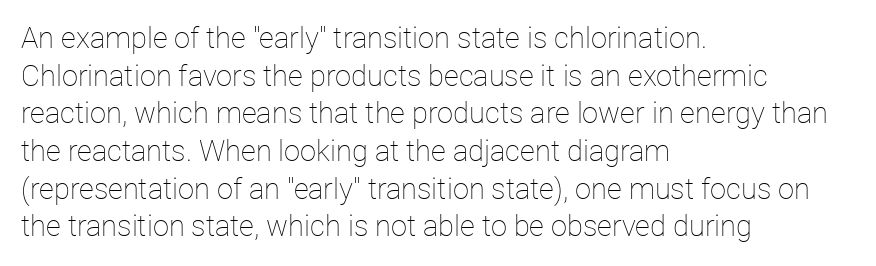
Words float on clear page, feet unadorned. The vertical gap from one line to the next is medium. The axis of the letterforms is exactly vertical. Each letter keeps its own natural width here, so spacing adapts to shape. If you drew a ruler down the left edge, every line would touch it.
